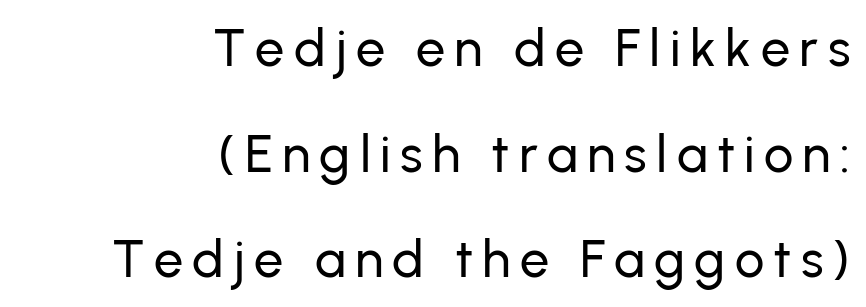
The image shows 52 px sans-serif type, upright; set right-aligned, loose line spacing (2.03x), not underlined; low stroke contrast and a medium x-height.
